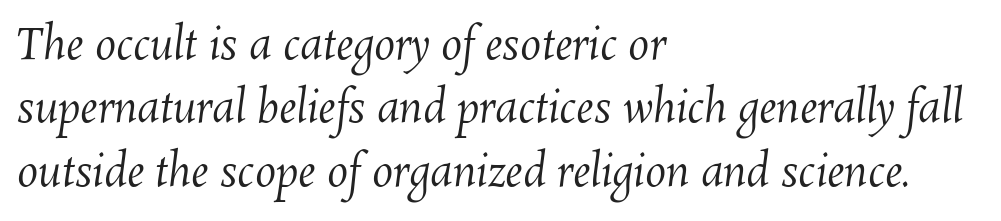
Interline gaps are of average width in this sample. The gap between lines stays unmarked. Stem width sits at or under what a default text font uses. The face used here is rendered with its standard letterfit. Layout note: lines flush left.
